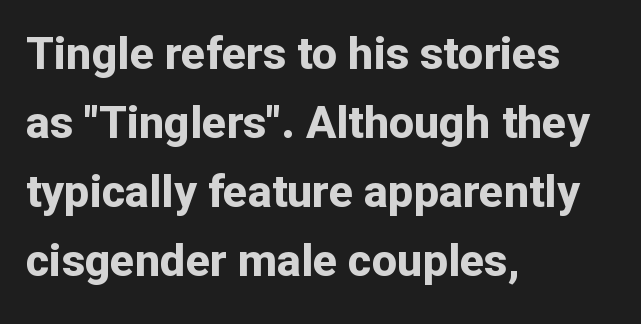
Q: Is the text bold? A: Yes.
Q: Is the text italic (slanted)? A: No, it is upright.
Q: Is the typeface a serif or a sans-serif typeface? A: Sans-serif.
Q: Is the text underlined? A: No.
Q: How is the paragraph aligned? A: Left-aligned.
Q: Is the spacing between letters normal or unusually wide? A: Normal.
Q: Is the spacing between lines tight, normal or loose? A: Normal.
Q: Width (condensed, normal, or wide)? A: Normal.
Q: Stroke contrast? A: Low.
Q: x-height? A: Medium.
Q: Monospaced? A: No.
